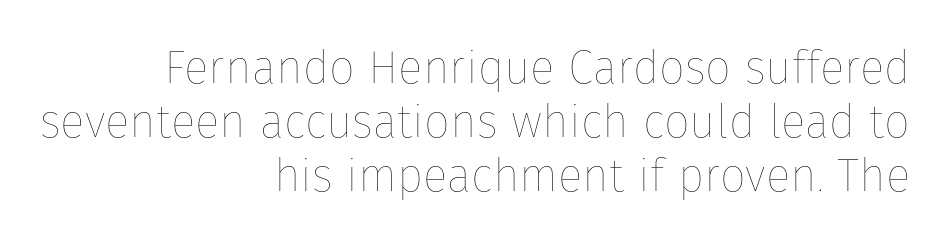
{"italic": "no", "bold": "no", "weight": "thin", "width": "normal", "stroke_contrast": "low", "x_height": "medium", "monospaced": "no", "underline": "no", "align": "right", "line_spacing_ratio": 1.17, "letter_spacing": "normal", "letter_spacing_em": 0.0, "glyph_px": 46}
